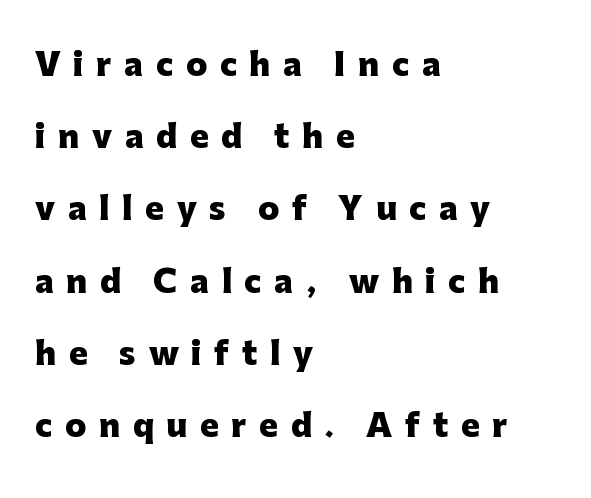
Horizontally, the lines are justified to the leading edge only. There is plenty of visible air inserted between adjacent glyphs. Typographic density is high because the face is bold. The letters carry no serifs — their stems end cleanly without finishing strokes.
